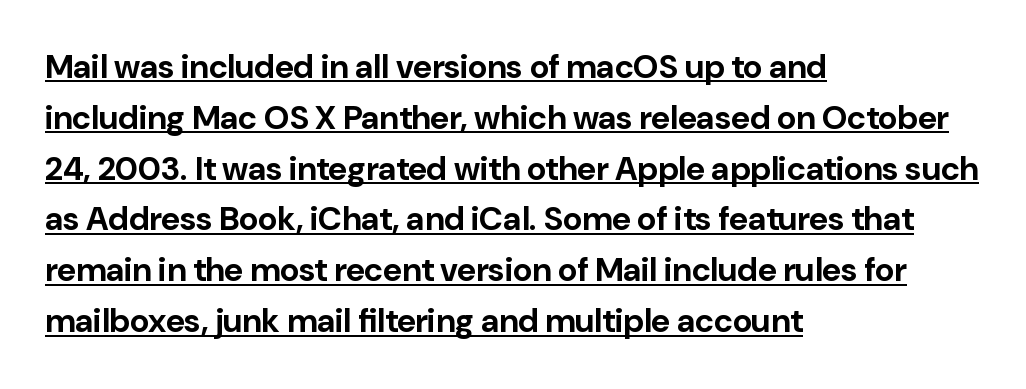
The image shows 33 px bold sans-serif type, upright; set left-aligned, normal line spacing (1.54x), normal letter spacing, underlined; low stroke contrast and a medium x-height.
